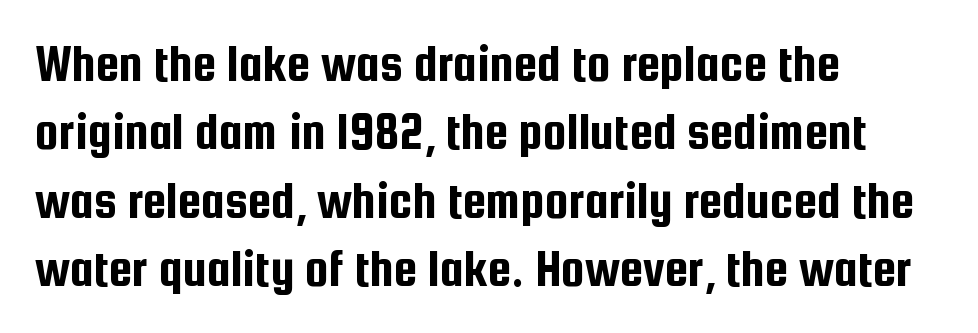
{"serif": "no", "italic": "no", "width": "condensed", "stroke_contrast": "low", "x_height": "medium", "monospaced": "no", "underline": "no", "align": "left", "line_spacing": "normal", "line_spacing_ratio": 1.29, "letter_spacing": "normal", "letter_spacing_em": 0.0, "glyph_px": 53}
